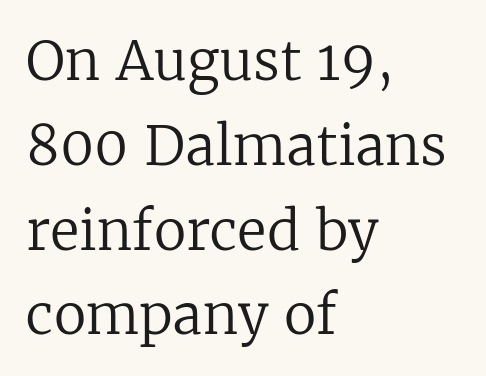
Q: Is the text bold? A: No.
Q: Is the text italic (slanted)? A: No, it is upright.
Q: Is the typeface a serif or a sans-serif typeface? A: Serif.
Q: Is the text underlined? A: No.
Q: How is the paragraph aligned? A: Left-aligned.
Q: Is the spacing between letters normal or unusually wide? A: Normal.
Q: Is the spacing between lines tight, normal or loose? A: Normal.
Q: Width (condensed, normal, or wide)? A: Normal.
Q: Stroke contrast? A: Low.
Q: x-height? A: Medium.
Q: Monospaced? A: No.
